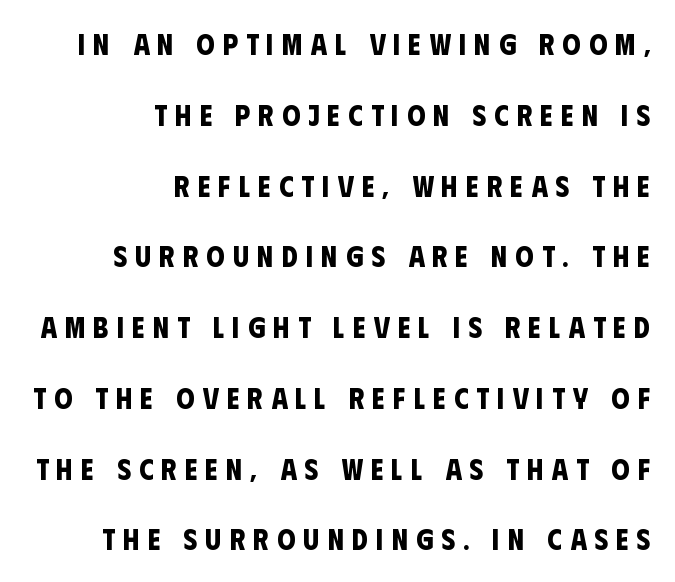
The leading is generous, giving the passage an open texture. Rule under the text: the space is simply empty. The letters carry no serifs — their stems end cleanly without finishing strokes. This sample has the flowing, uneven cadence of proportional lettering.
